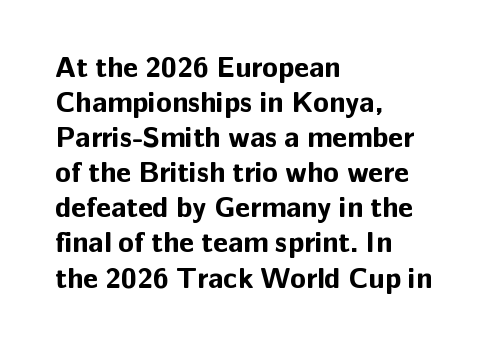
The image shows 29 px bold sans-serif type, upright; set left-aligned, line spacing 1.21x, normal letter spacing, not underlined; low stroke contrast and a medium x-height.
